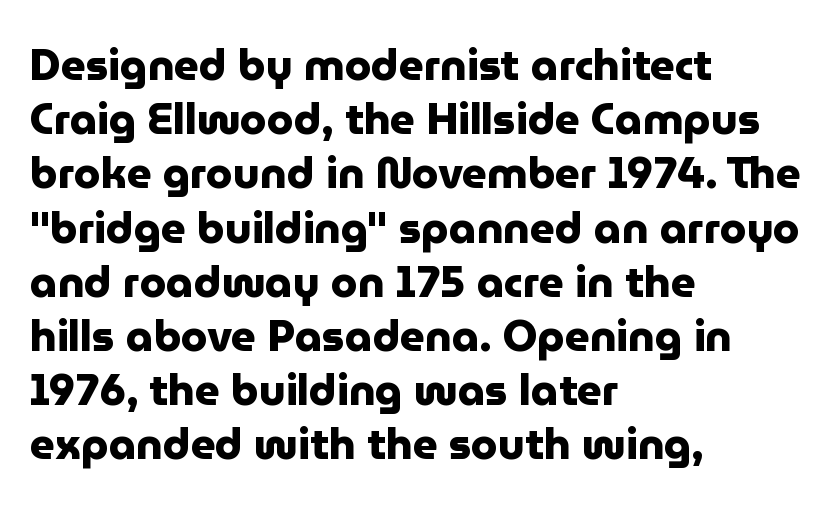
Q: Is the text bold? A: Yes.
Q: Is the text italic (slanted)? A: No, it is upright.
Q: Is the typeface a serif or a sans-serif typeface? A: Sans-serif.
Q: Is the text underlined? A: No.
Q: How is the paragraph aligned? A: Left-aligned.
Q: Is the spacing between letters normal or unusually wide? A: Normal.
Q: Is the spacing between lines tight, normal or loose? A: Normal.
Q: Width (condensed, normal, or wide)? A: Normal.
Q: Stroke contrast? A: Low.
Q: x-height? A: Medium.
Q: Monospaced? A: No.
